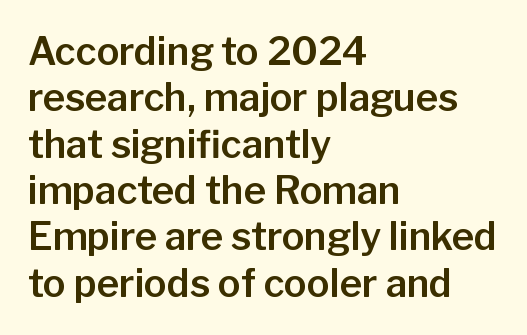
The specimen omits any rule beneath the text block's lines. Reading down the block, your eye returns to a fixed left position each line. The letters advance in unequal steps, a hallmark of proportional type. Observe the ordinary spacing: letters are neighbours, not strangers. Nope, not italic — everything's standing straight. This rendering employs a face without finishing strokes, i.e., a sans-serif.
